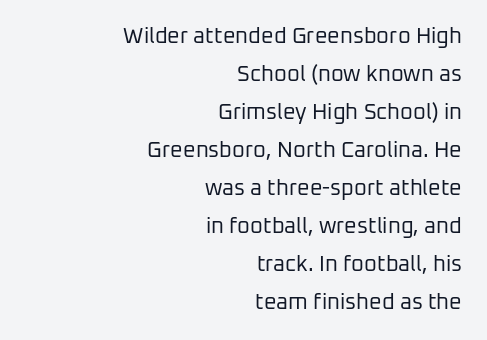
{"italic": "no", "bold": "no", "underline": "no", "align": "right", "line_spacing_ratio": 1.73, "letter_spacing": "normal", "letter_spacing_em": 0.0, "glyph_px": 22}
